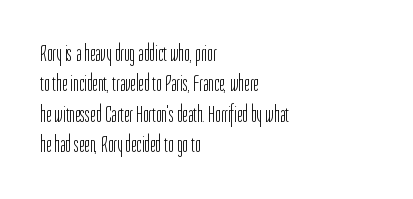
The image shows 24 px text type, upright; set left-aligned, normal line spacing (1.27x), normal letter spacing, not underlined.
